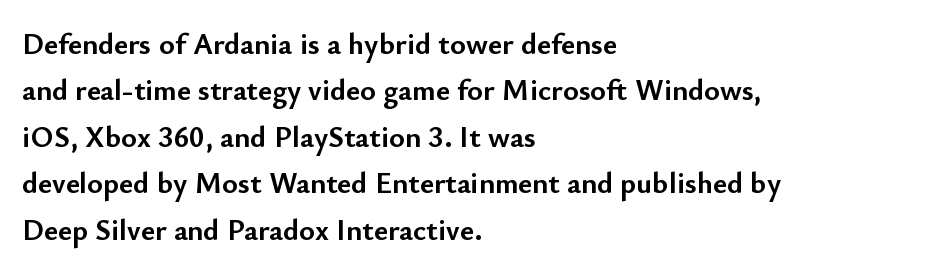
Q: Is the text bold? A: Yes.
Q: Is the text italic (slanted)? A: No, it is upright.
Q: Is the typeface a serif or a sans-serif typeface? A: Sans-serif.
Q: Is the text underlined? A: No.
Q: How is the paragraph aligned? A: Left-aligned.
Q: Is the spacing between letters normal or unusually wide? A: Normal.
Q: Is the spacing between lines tight, normal or loose? A: Normal.
Q: Width (condensed, normal, or wide)? A: Normal.
Q: Stroke contrast? A: Low.
Q: x-height? A: Small.
Q: Monospaced? A: No.
